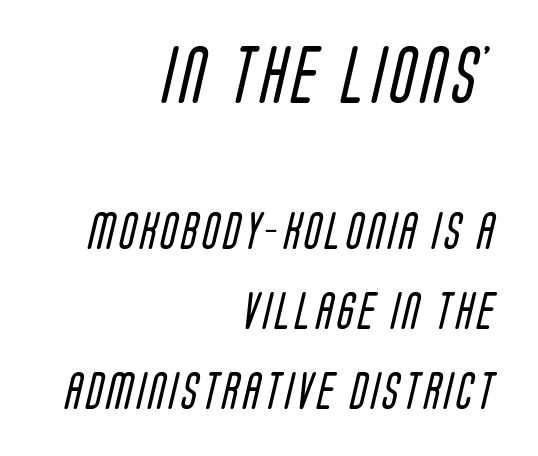
{"serif": "no", "bold": "no", "weight": "regular", "width": "condensed", "stroke_contrast": "low", "x_height": "large", "monospaced": "no", "underline": "no", "align": "right", "line_spacing": "loose", "line_spacing_ratio": 2.1, "larger_block": "first", "size_ratio": 1.5, "glyph_px": 57}
